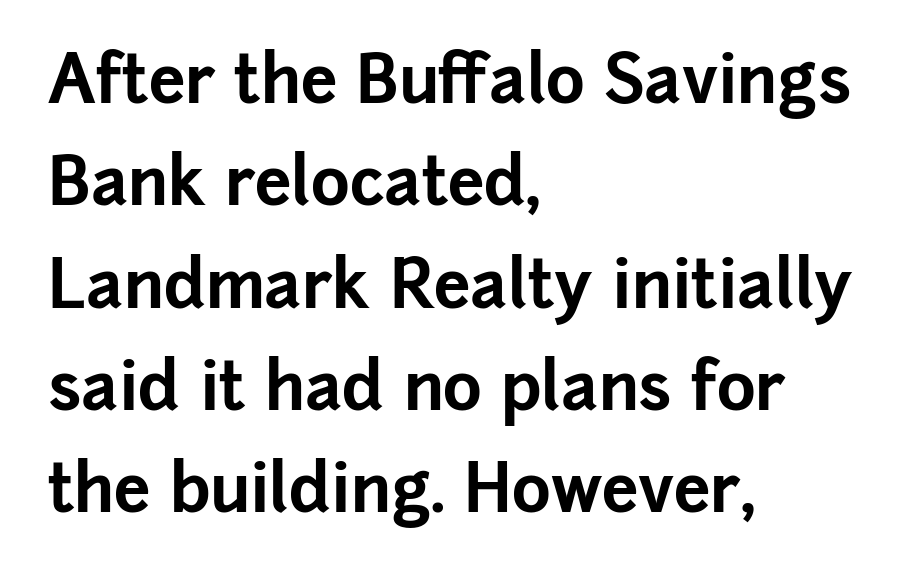
The image shows 66 px bold sans-serif type, upright; set left-aligned, normal line spacing (1.55x), normal letter spacing, not underlined; low stroke contrast and a medium x-height.
